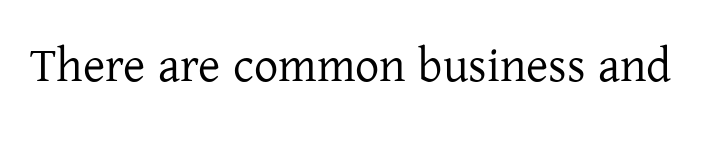
The font's upright variant was chosen for this text. Spacing between characters is what you'd get straight out of the box. Classification — serif. Spacing verdict: proportional, widths tailored to each character. A bare baseline throughout the passage.
